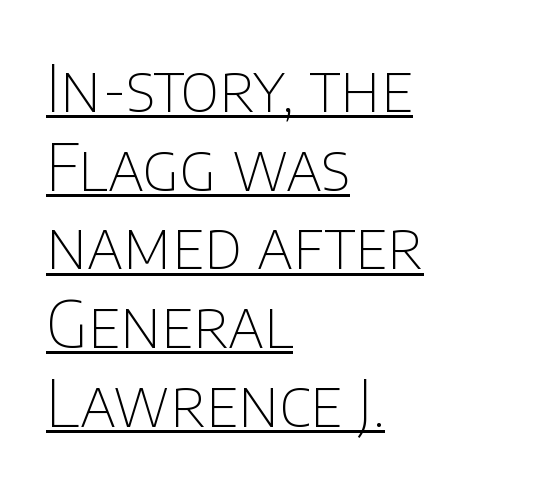
The image shows 64 px thin sans-serif type, upright; set left-aligned, line spacing 1.23x, normal letter spacing, underlined; low stroke contrast and a large x-height.
